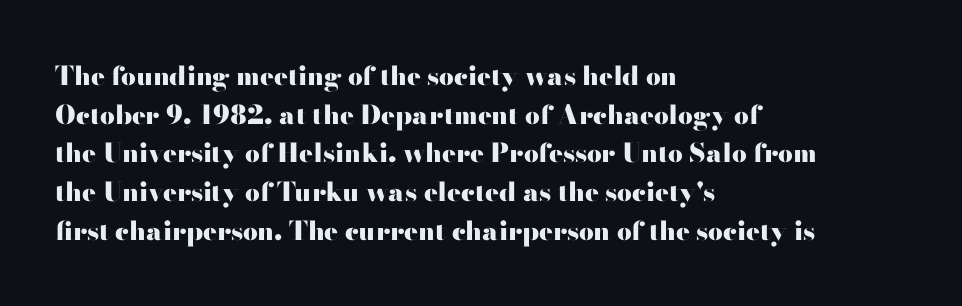
The image shows 26 px bold type, upright; set left-aligned, normal line spacing (1.49x), normal letter spacing, not underlined.
